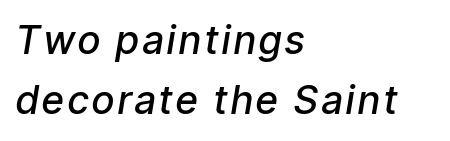
Q: Is the text bold? A: Semi-bold.
Q: Is the text italic (slanted)? A: Yes, it leans right by about 9 degrees.
Q: Is the text underlined? A: No.
Q: How is the paragraph aligned? A: Left-aligned.
Q: Is the spacing between lines tight, normal or loose? A: Normal.
Q: Width (condensed, normal, or wide)? A: Condensed.
Q: Stroke contrast? A: Low.
Q: x-height? A: Medium.
Q: Monospaced? A: No.
